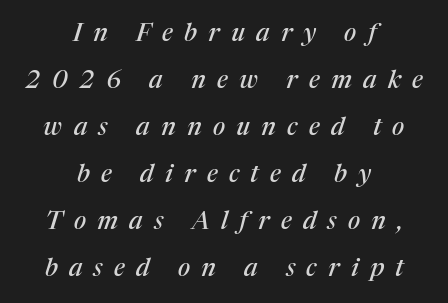
The rendering applies a slant to the glyphs. Characters follow at a spacing far wider than the type designer built in. Notice how the passage keeps no hard edge, just a central spine. Clear beneath every line of the passage.
